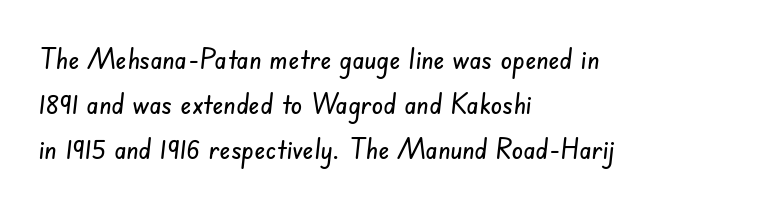
{"serif": "no", "width": "condensed", "stroke_contrast": "low", "x_height": "small", "monospaced": "no", "underline": "no", "align": "left", "line_spacing": "normal", "line_spacing_ratio": 1.55, "letter_spacing": "normal", "letter_spacing_em": 0.0, "glyph_px": 29}
